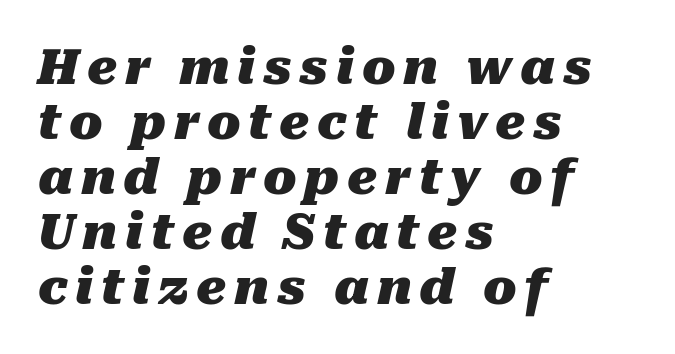
This sample has the flowing, uneven cadence of proportional lettering. The passage shown stacks its lines with hardly any gap. The face used here has the dense, thick strokes of a bold. Line starts are locked; line ends wander.
